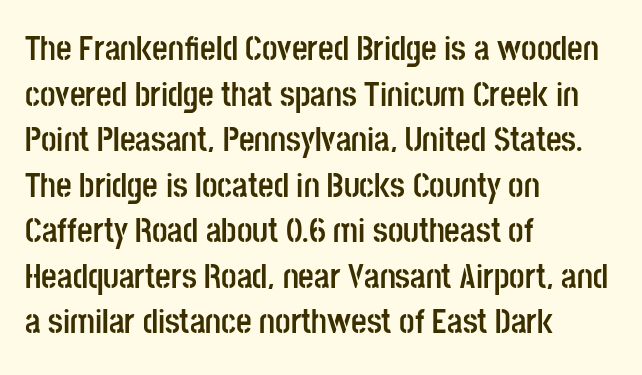
Q: Is the text bold? A: Yes.
Q: Is the text italic (slanted)? A: No, it is upright.
Q: Is the typeface a serif or a sans-serif typeface? A: Sans-serif.
Q: Is the text underlined? A: No.
Q: How is the paragraph aligned? A: Left-aligned.
Q: Is the spacing between letters normal or unusually wide? A: Normal.
Q: Is the spacing between lines tight, normal or loose? A: Normal.
Q: Width (condensed, normal, or wide)? A: Condensed.
Q: Stroke contrast? A: Low.
Q: x-height? A: Large.
Q: Monospaced? A: No.
